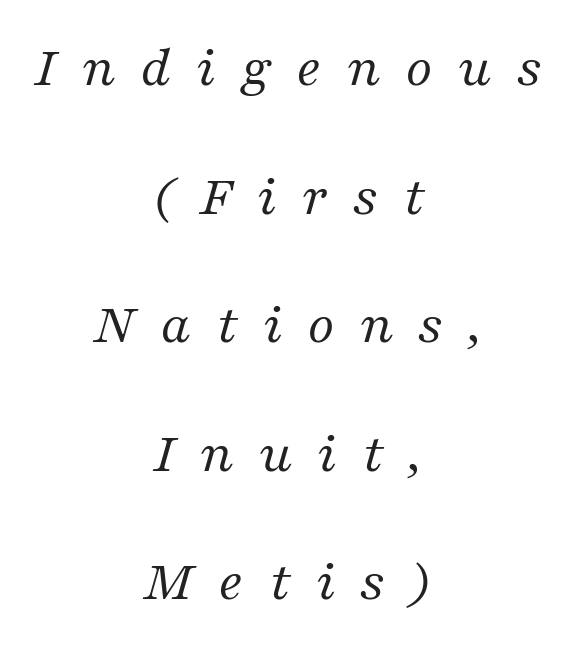
The rag falls on both sides of this text block equally. Substantial extra tracking has been applied to these lines. A typesetter would call this proportional, since set widths differ per character. Serifs: yes, visible at the terminals of the letterforms. Unmarked baselines from the first word to the last.
